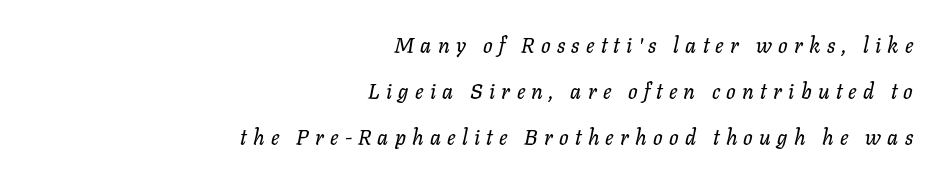
Q: Is the text italic (slanted)? A: Yes, it leans right by about 11 degrees.
Q: Is the text underlined? A: No.
Q: How is the paragraph aligned? A: Right-aligned.
Q: Is the spacing between letters normal or unusually wide? A: Unusually wide.
Q: Is the spacing between lines tight, normal or loose? A: Loose.
